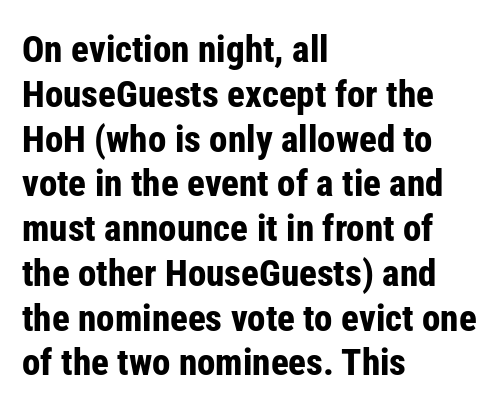
I'd call this a sans setting — the letters go barefoot. No word sits above an underline. These words are printed bold, with thick strokes throughout. Every stem runs plumb, perpendicular to the baseline.
